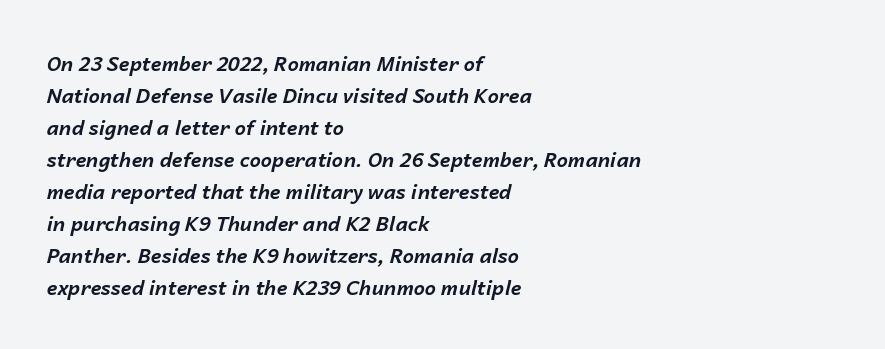
The image shows 20 px bold type, italic (leaning right); set left-aligned, normal line spacing (1.6x), normal letter spacing, not underlined.
